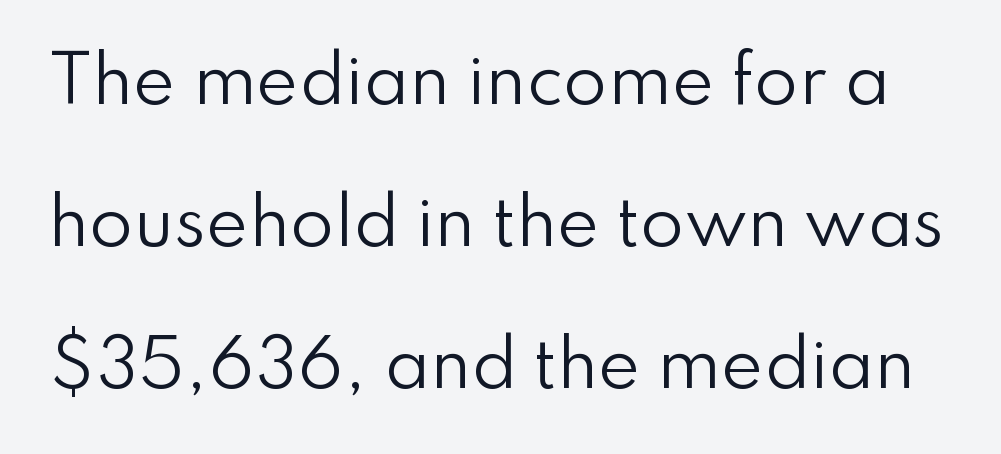
Ordinary non-slanted type is in use. No letter is thick-stroked: the sample isn't bold. Varying glyph widths throughout — classic text-font behaviour. The face used here is rendered with its standard letterfit. Nobody drew a line under any word here. Note: no serifs on the glyphs.
